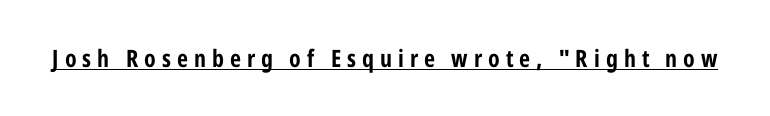
The image shows 24 px bold type, upright; set unusually wide letter spacing (+0.25 em), underlined.
